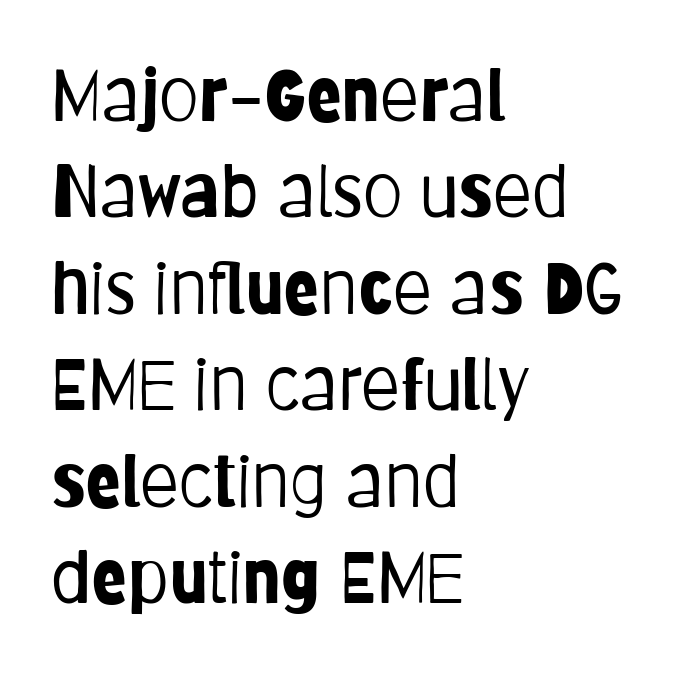
The image shows 72 px light, condensed sans-serif type, upright; set left-aligned, normal line spacing (1.34x), normal letter spacing, not underlined; low stroke contrast and a large x-height.
